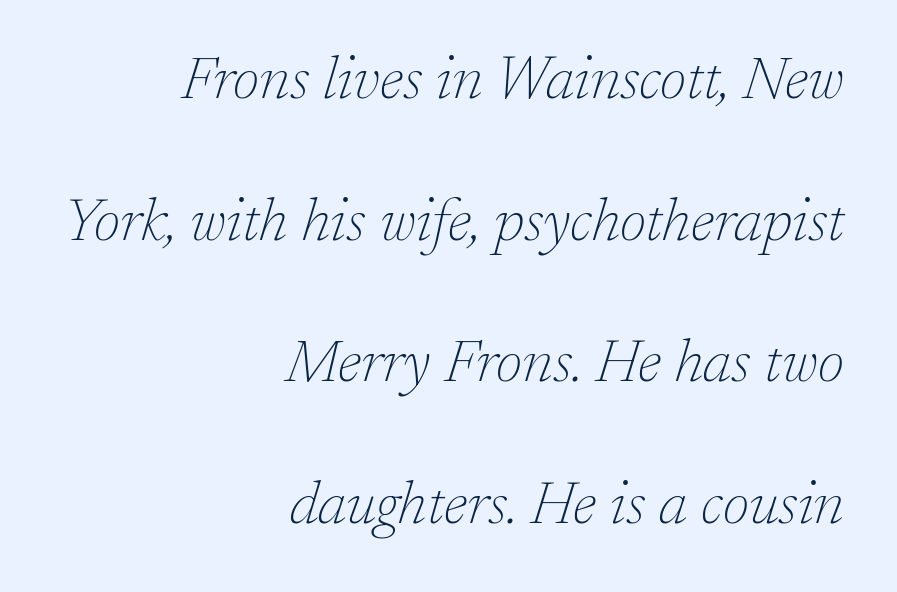
This rendering uses right alignment, leaving the left contour irregular. The tracking reads as untouched default to a designer's eye. A typesetter would label this face a serif. The face used here is proportionally spaced, like ordinary book or web type. Loosely led — the rows are spread out.
